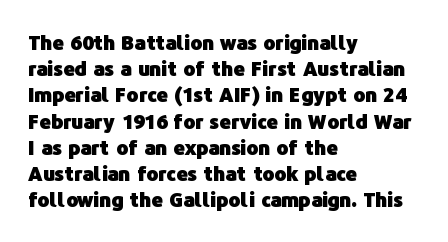
The image shows 20 px bold type, upright; set left-aligned, normal line spacing (1.31x), normal letter spacing, not underlined.
